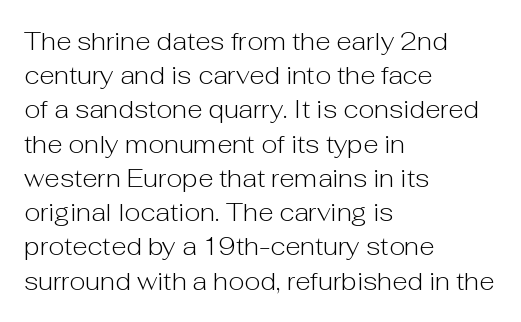
The area under the type is left untouched. A roman cut, with each character standing at attention. Observe the ordinary spacing: letters are neighbours, not strangers. Notice how the passage keeps a crisp vertical edge on the left only.
